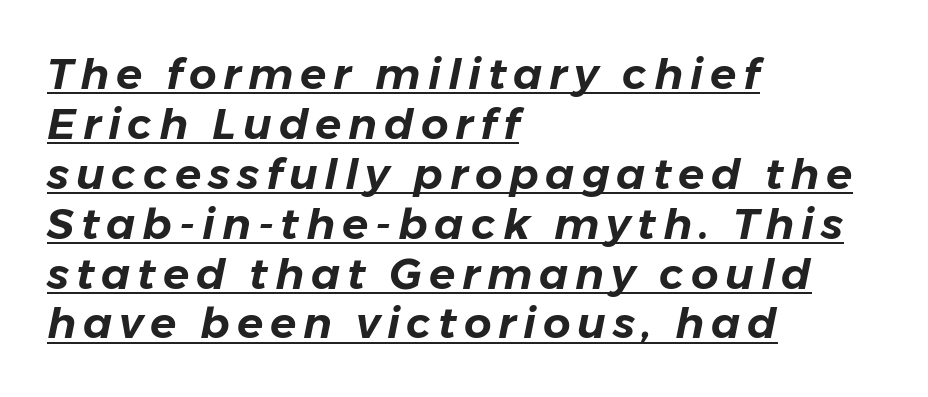
The passage shown is typed in a proportional face where columns would drift. Notice how the passage keeps a crisp vertical edge on the left only. The whole block is typeset with a tilt. Does a line run under the words? Yes, clearly.
